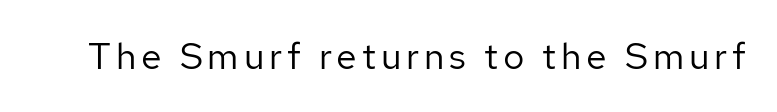
The specimen reads as upright at a glance. On a weight scale, this lands at 450 or below. The letters carry no serifs — their stems end cleanly without finishing strokes. Type without underlining. Looks like regular typesetting: each glyph gets only the width it needs.
